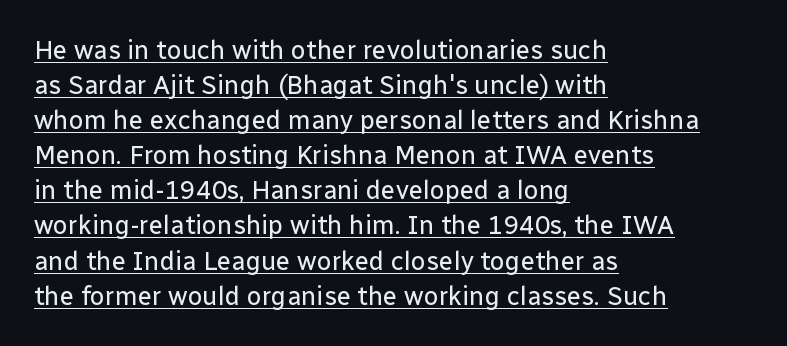
Q: Is the text bold? A: No.
Q: Is the text italic (slanted)? A: No, it is upright.
Q: Is the text underlined? A: Yes.
Q: How is the paragraph aligned? A: Left-aligned.
Q: Is the spacing between letters normal or unusually wide? A: Normal.
Q: Is the spacing between lines tight, normal or loose? A: Normal.
